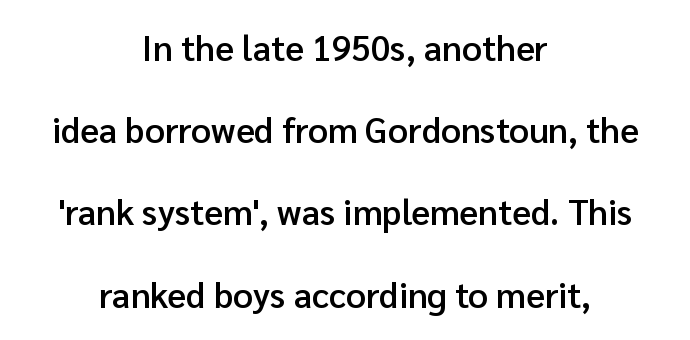
The image shows 35 px semibold sans-serif type, upright; set centered, loose line spacing (2.35x), normal letter spacing, not underlined; low stroke contrast and a medium x-height.
